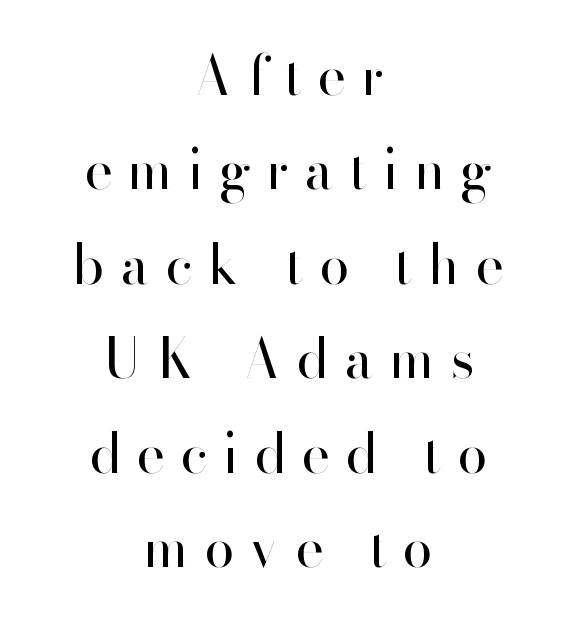
{"serif": "no", "italic": "no", "bold": "no", "weight": "regular", "width": "normal", "stroke_contrast": "high", "x_height": "small", "monospaced": "no", "underline": "no", "align": "center", "line_spacing_ratio": 1.75, "letter_spacing": "wide", "letter_spacing_em": 0.31, "glyph_px": 54}
